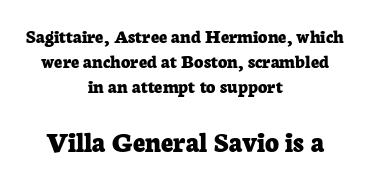
{"serif": "yes", "italic": "no", "bold": "yes", "weight": "bold", "width": "normal", "stroke_contrast": "low", "x_height": "medium", "monospaced": "no", "underline": "no", "align": "center", "line_spacing": "normal", "line_spacing_ratio": 1.25, "letter_spacing": "normal", "letter_spacing_em": 0.0, "larger_block": "second", "size_ratio": 1.5, "glyph_px": 30}
